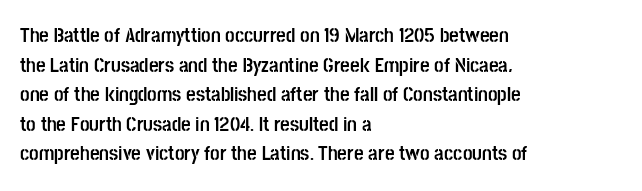
The image shows 21 px bold type, upright; set left-aligned, normal line spacing (1.41x), normal letter spacing, not underlined.
